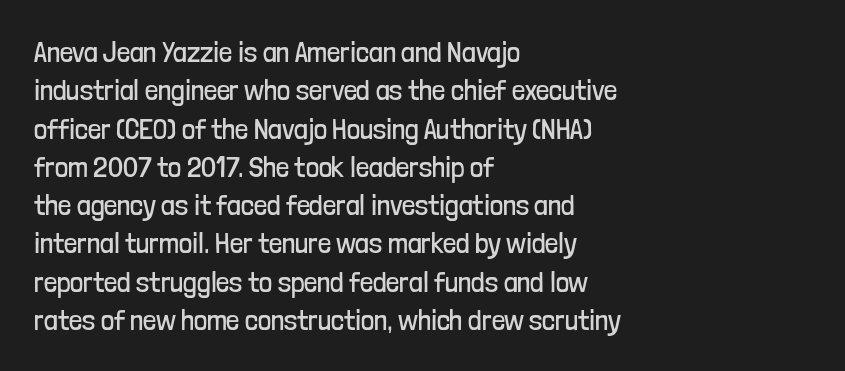
{"serif": "no", "italic": "no", "bold": "no", "weight": "regular", "width": "condensed", "stroke_contrast": "low", "x_height": "medium", "monospaced": "no", "underline": "no", "align": "left", "line_spacing": "normal", "line_spacing_ratio": 1.32, "letter_spacing": "normal", "letter_spacing_em": 0.0, "glyph_px": 29}
